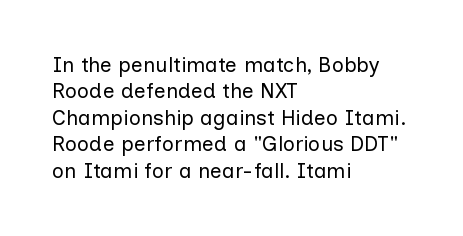
{"italic": "no", "bold": "no", "underline": "no", "align": "left", "line_spacing": "normal", "line_spacing_ratio": 1.26, "letter_spacing": "normal", "letter_spacing_em": 0.0, "glyph_px": 21}
